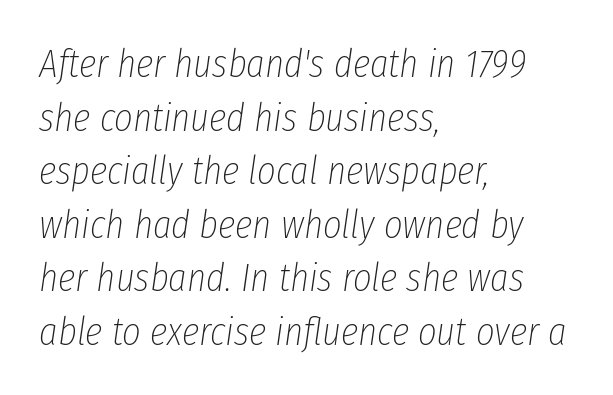
The image shows 40 px thin, condensed type, italic (leaning right); set left-aligned, normal line spacing (1.34x), normal letter spacing, not underlined; low stroke contrast and a medium x-height.
